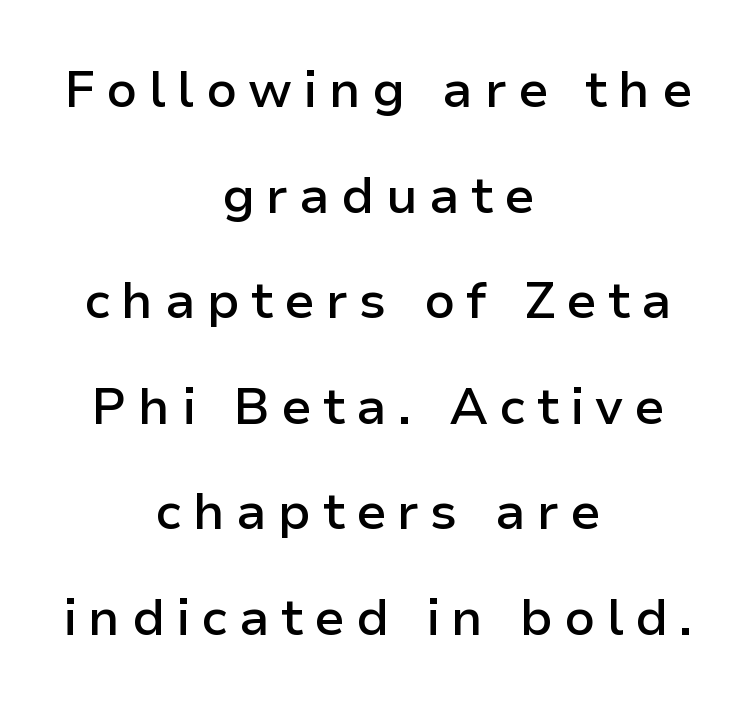
Q: Is the text bold? A: Semi-bold.
Q: Is the text italic (slanted)? A: No, it is upright.
Q: Is the typeface a serif or a sans-serif typeface? A: Sans-serif.
Q: Is the text underlined? A: No.
Q: How is the paragraph aligned? A: Centered.
Q: Is the spacing between letters normal or unusually wide? A: Unusually wide.
Q: Is the spacing between lines tight, normal or loose? A: Loose.
Q: Width (condensed, normal, or wide)? A: Normal.
Q: Stroke contrast? A: Low.
Q: x-height? A: Medium.
Q: Monospaced? A: No.
